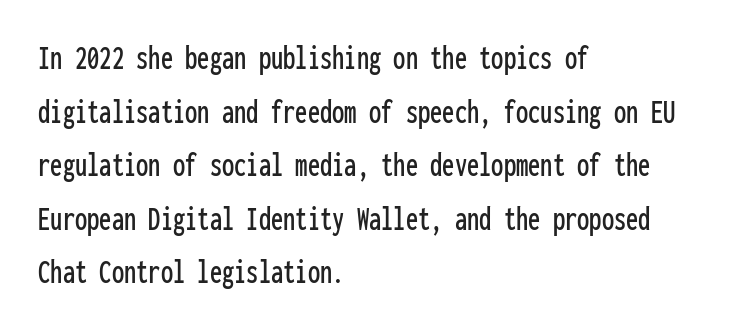
The image shows 35 px condensed sans-serif type, upright, monospaced; set left-aligned, normal line spacing (1.53x), normal letter spacing, not underlined; low stroke contrast and a medium x-height.
